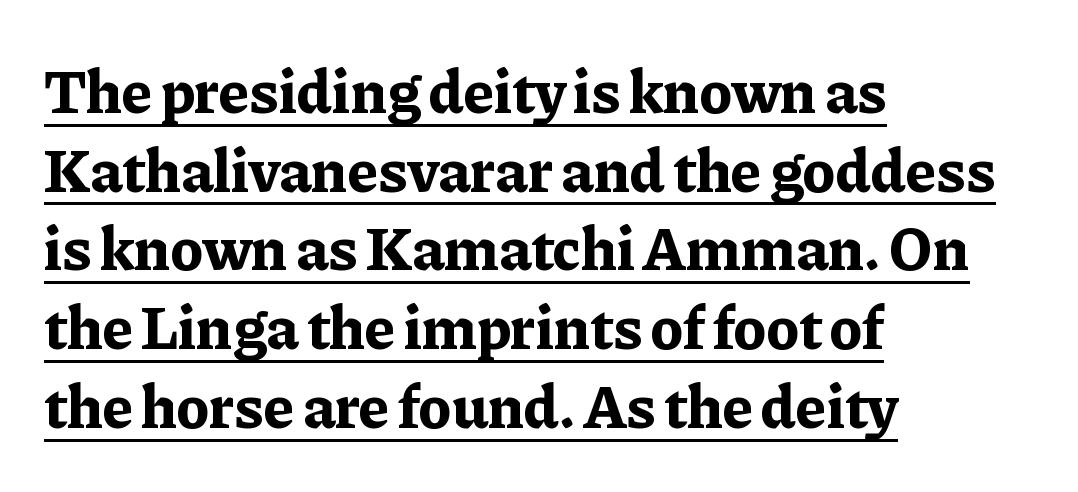
Q: Is the text bold? A: Yes.
Q: Is the text italic (slanted)? A: No, it is upright.
Q: Is the typeface a serif or a sans-serif typeface? A: Serif.
Q: Is the text underlined? A: Yes.
Q: How is the paragraph aligned? A: Left-aligned.
Q: Is the spacing between letters normal or unusually wide? A: Normal.
Q: Is the spacing between lines tight, normal or loose? A: Normal.
Q: Width (condensed, normal, or wide)? A: Normal.
Q: Stroke contrast? A: Low.
Q: x-height? A: Medium.
Q: Monospaced? A: No.
